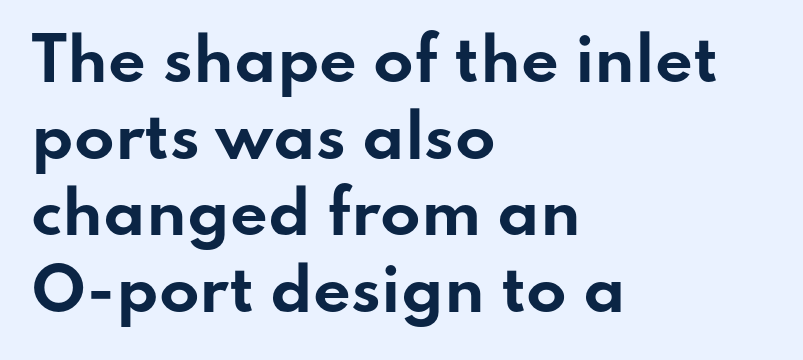
The image shows 59 px bold, wide sans-serif type, upright; set left-aligned, normal line spacing (1.3x), normal letter spacing, not underlined; low stroke contrast and a small x-height.
